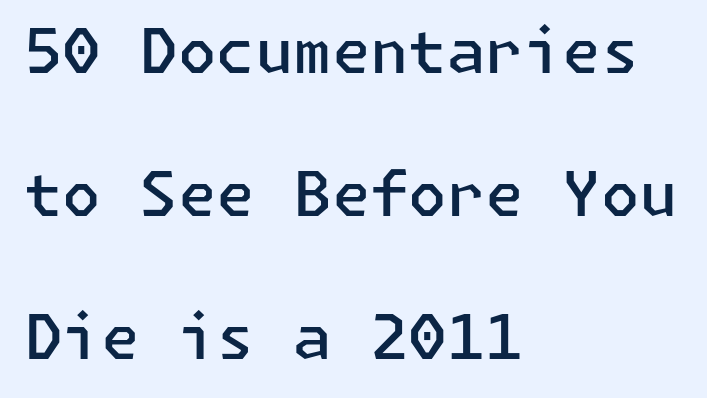
{"serif": "no", "italic": "no", "bold": "semi", "weight": "semibold", "width": "normal", "stroke_contrast": "low", "x_height": "medium", "underline": "no", "align": "left", "line_spacing": "loose", "line_spacing_ratio": 2.31, "letter_spacing": "normal", "letter_spacing_em": 0.0, "glyph_px": 62}
